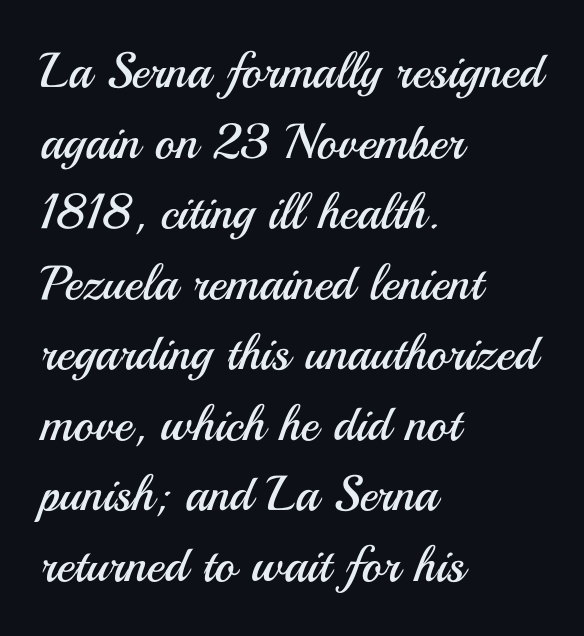
The image shows 49 px regular-weight sans-serif type; set left-aligned, normal line spacing (1.44x), normal letter spacing, not underlined; medium stroke contrast and a small x-height.
